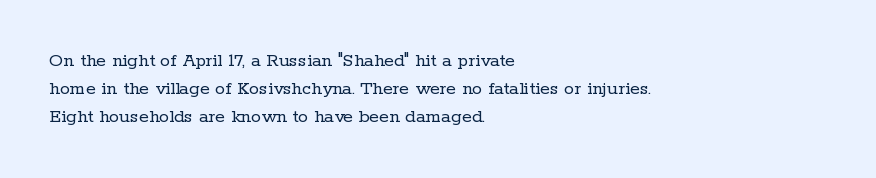
Nothing heavy about these letters — not bold at all. Compared with a centered layout, this one pins lines to the left instead. Spacing between characters is what you'd get straight out of the box. Posture: vertical. Anything drawn beneath the words? Only blank space.
